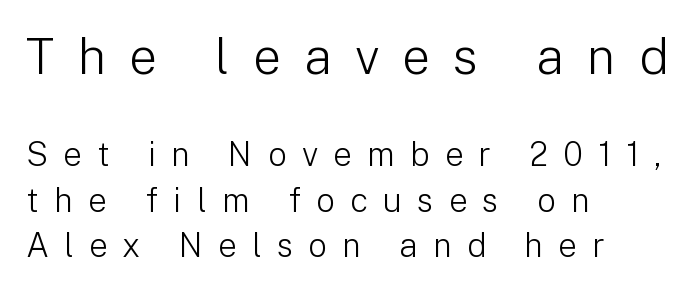
Q: Is the text bold? A: No.
Q: Is the text italic (slanted)? A: No, it is upright.
Q: Is the typeface a serif or a sans-serif typeface? A: Sans-serif.
Q: Is the text underlined? A: No.
Q: How is the paragraph aligned? A: Left-aligned.
Q: Is the spacing between letters normal or unusually wide? A: Unusually wide.
Q: Is the spacing between lines tight, normal or loose? A: Normal.
Q: Which block of text is set in a larger size, the first (top) or the second (bottom)? A: The first (top) one.
Q: Width (condensed, normal, or wide)? A: Normal.
Q: Stroke contrast? A: Low.
Q: x-height? A: Medium.
Q: Monospaced? A: No.
